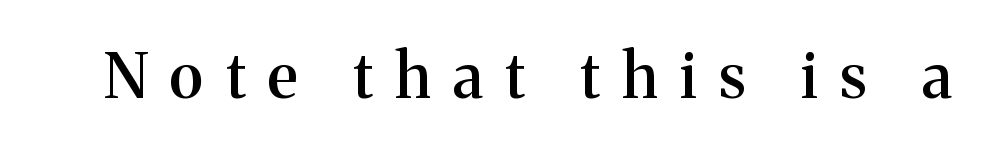
Decoration check: the copy has no underline. The tracking reads as deliberately expanded to a designer's eye. When letters stand straight like this, we call the style roman or upright. These lines carry some extra weight — a demibold, not a full bold.
